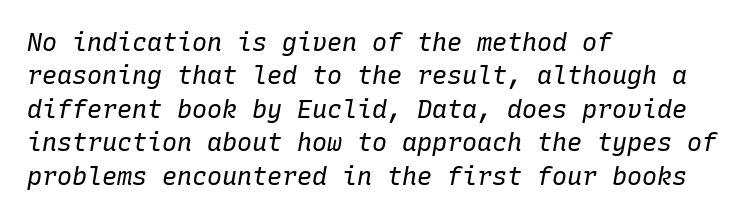
{"italic": "yes", "lean": "right", "slant_degrees": 10, "bold": "no", "underline": "no", "align": "left", "line_spacing": "normal", "line_spacing_ratio": 1.34, "letter_spacing": "normal", "letter_spacing_em": 0.0, "glyph_px": 25}
